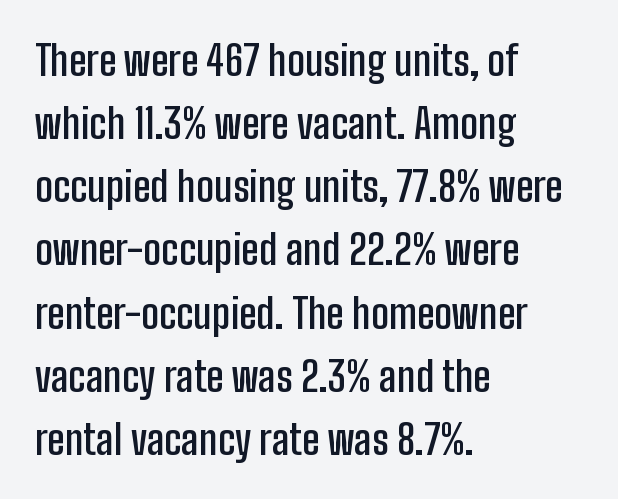
Does extra space separate the letters? No, they use regular spacing. Note the varied advance widths — an 'i' is clearly narrower than an 'm'. The rendering shows plain stroke endings on the letterforms — a sans-serif design. Rows of type keep a routine distance in the vertical direction.
